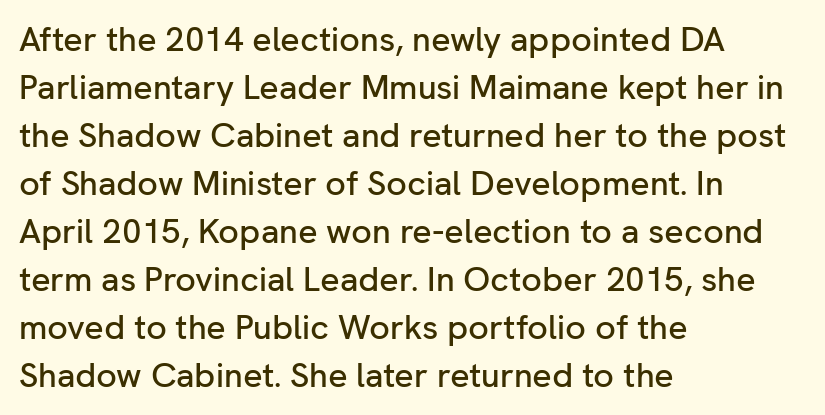
The image shows 34 px sans-serif type, upright; set left-aligned, normal line spacing (1.41x), normal letter spacing, not underlined; low stroke contrast and a medium x-height.
